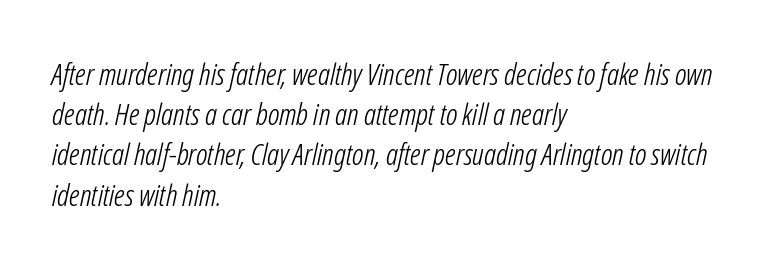
Bold? No — there's no thickening of the strokes. Yep, that's italic — everything's leaning. The block of text has a typical density, with ordinary space between rows. These lines keep a tight, regular rhythm from letter to letter.
